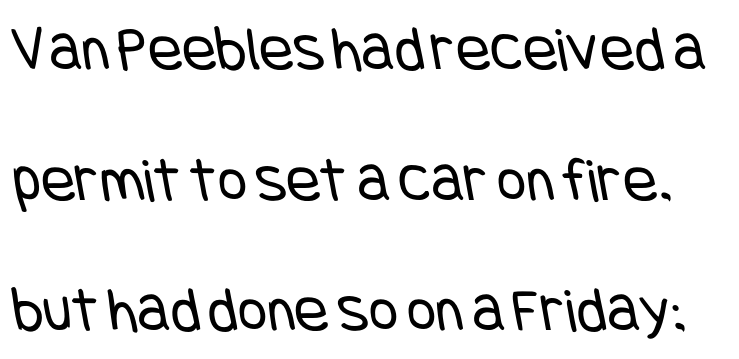
{"serif": "no", "bold": "no", "weight": "regular", "width": "condensed", "stroke_contrast": "low", "x_height": "large", "underline": "no", "line_spacing": "loose", "line_spacing_ratio": 2.04, "letter_spacing": "normal", "letter_spacing_em": 0.0, "glyph_px": 64}
